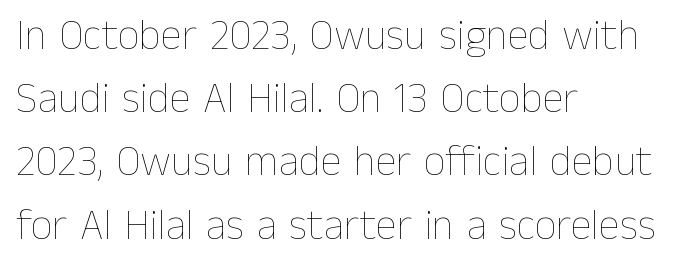
Q: Is the text bold? A: No.
Q: Is the text italic (slanted)? A: No, it is upright.
Q: Is the text underlined? A: No.
Q: How is the paragraph aligned? A: Left-aligned.
Q: Is the spacing between letters normal or unusually wide? A: Normal.
Q: Is the spacing between lines tight, normal or loose? A: Normal.
Q: Width (condensed, normal, or wide)? A: Normal.
Q: Stroke contrast? A: Low.
Q: x-height? A: Medium.
Q: Monospaced? A: No.
